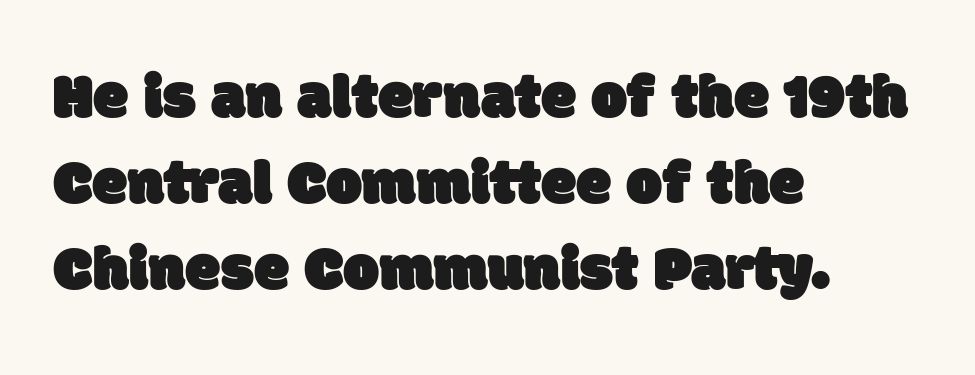
{"serif": "no", "width": "normal", "stroke_contrast": "low", "x_height": "large", "monospaced": "no", "underline": "no", "align": "left", "line_spacing": "normal", "line_spacing_ratio": 1.34, "letter_spacing": "normal", "letter_spacing_em": 0.0, "glyph_px": 64}
